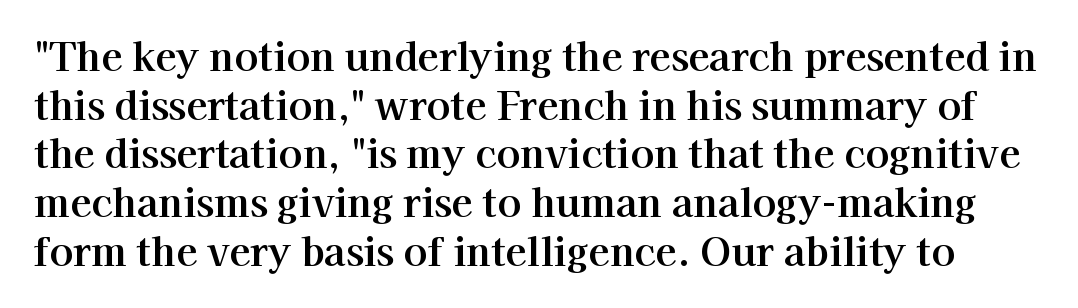
The image shows 39 px serif type, upright; set normal line spacing (1.25x), normal letter spacing, not underlined; high stroke contrast and a medium x-height.
